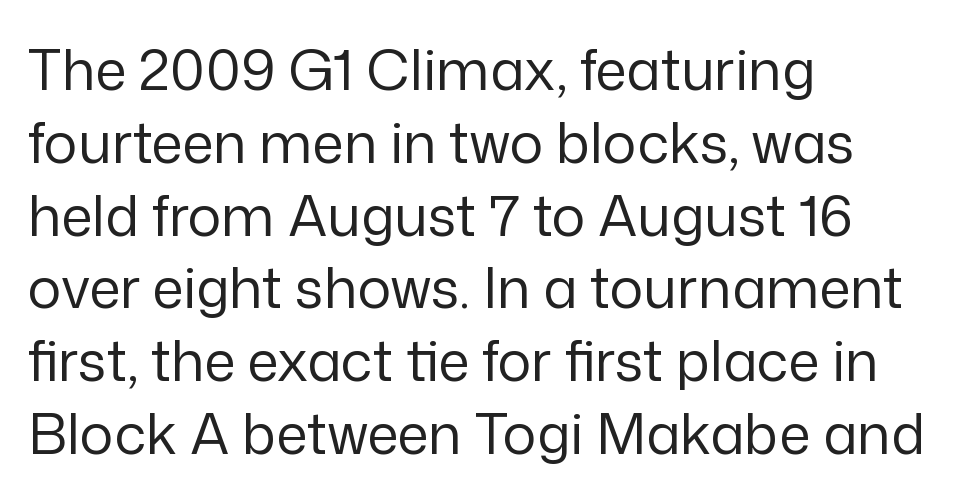
The image shows 56 px regular-weight sans-serif type, upright; set left-aligned, normal line spacing (1.3x), normal letter spacing, not underlined; low stroke contrast and a medium x-height.
